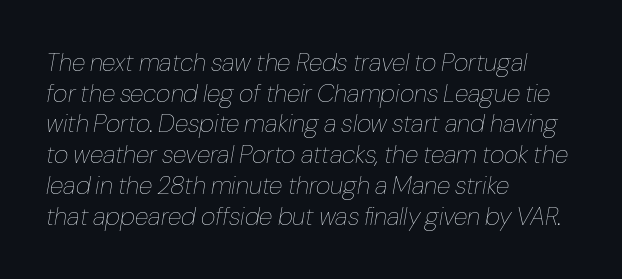
{"italic": "yes", "lean": "right", "slant_degrees": 10, "bold": "no", "underline": "no", "align": "left", "line_spacing_ratio": 1.23, "letter_spacing": "normal", "letter_spacing_em": 0.0, "glyph_px": 25}
